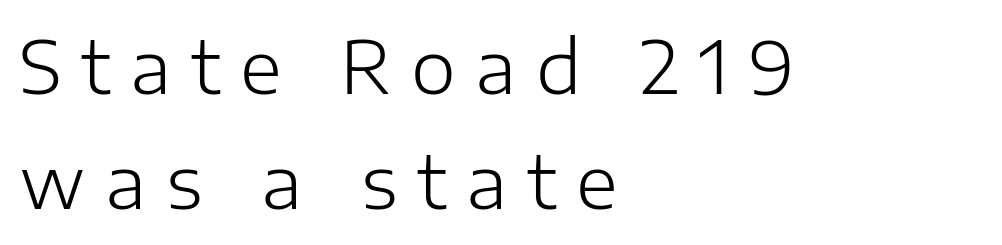
Q: Is the text bold? A: No.
Q: Is the text italic (slanted)? A: No, it is upright.
Q: Is the typeface a serif or a sans-serif typeface? A: Sans-serif.
Q: Is the text underlined? A: No.
Q: How is the paragraph aligned? A: Left-aligned.
Q: Is the spacing between letters normal or unusually wide? A: Unusually wide.
Q: Is the spacing between lines tight, normal or loose? A: Normal.
Q: Width (condensed, normal, or wide)? A: Normal.
Q: Stroke contrast? A: Low.
Q: x-height? A: Medium.
Q: Monospaced? A: No.
